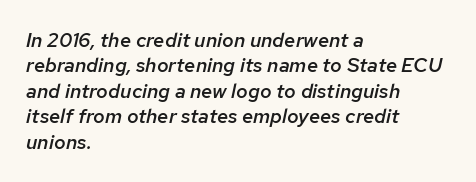
Q: Is the text bold? A: Semi-bold.
Q: Is the text italic (slanted)? A: Yes, it leans right by about 12 degrees.
Q: Is the text underlined? A: No.
Q: How is the paragraph aligned? A: Left-aligned.
Q: Is the spacing between letters normal or unusually wide? A: Normal.
Q: Is the spacing between lines tight, normal or loose? A: Normal.
